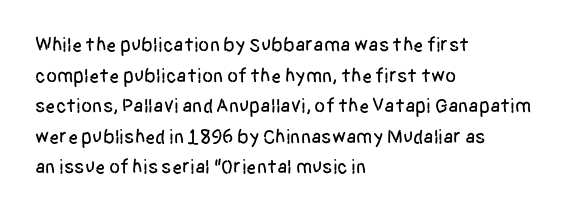
Q: Is the text italic (slanted)? A: No, it is upright.
Q: Is the text underlined? A: No.
Q: How is the paragraph aligned? A: Left-aligned.
Q: Is the spacing between letters normal or unusually wide? A: Normal.
Q: Is the spacing between lines tight, normal or loose? A: Normal.
